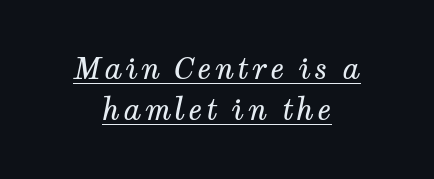
The image shows 29 px regular-weight serif type, italic (leaning right); set centered, normal line spacing (1.42x), underlined; medium stroke contrast and a medium x-height.
